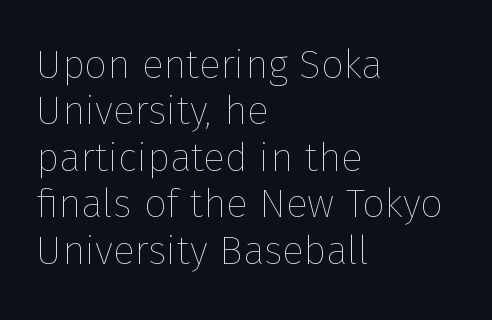
{"italic": "no", "bold": "no", "weight": "thin", "width": "normal", "stroke_contrast": "low", "x_height": "medium", "monospaced": "no", "underline": "no", "align": "left", "line_spacing_ratio": 1.16, "letter_spacing": "normal", "letter_spacing_em": 0.0, "glyph_px": 40}
